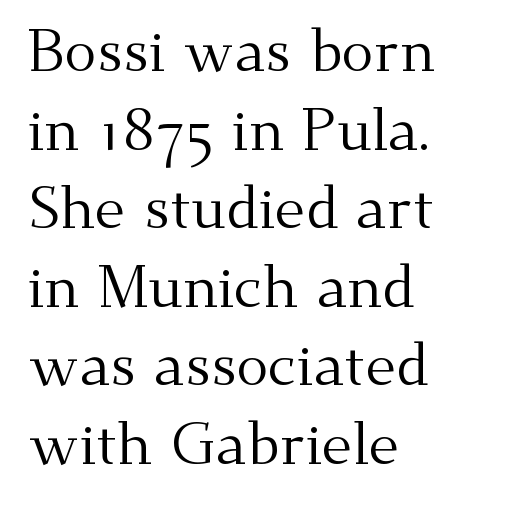
Think of a printed novel: that variable character pitch is what you see here. Each letter's strokes conclude with small projecting serifs. Each new line begins a customary step beneath the previous one. Just letters on the line, the space beneath them empty.
